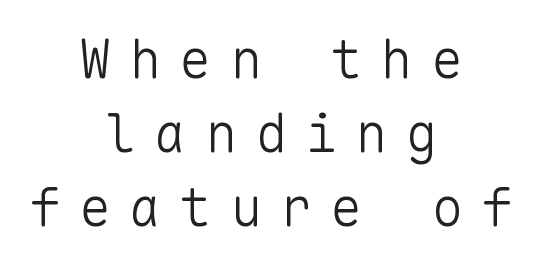
{"serif": "no", "italic": "no", "bold": "no", "weight": "light", "width": "normal", "stroke_contrast": "low", "x_height": "medium", "monospaced": "yes", "underline": "no", "align": "center", "line_spacing": "normal", "line_spacing_ratio": 1.37, "letter_spacing": "wide", "letter_spacing_em": 0.33, "glyph_px": 54}
